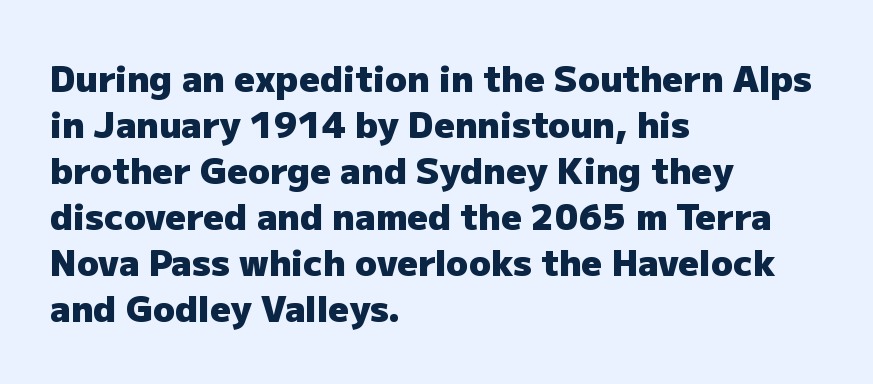
The image shows 36 px heavy sans-serif type, upright; set left-aligned, normal line spacing (1.28x), normal letter spacing, not underlined; low stroke contrast and a medium x-height.
